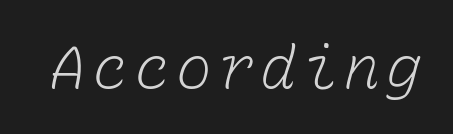
The passage shown is not bold in any degree. No word sits above an underline. Is this a fixed-width face? Yes — each glyph sits in an identical cell.
